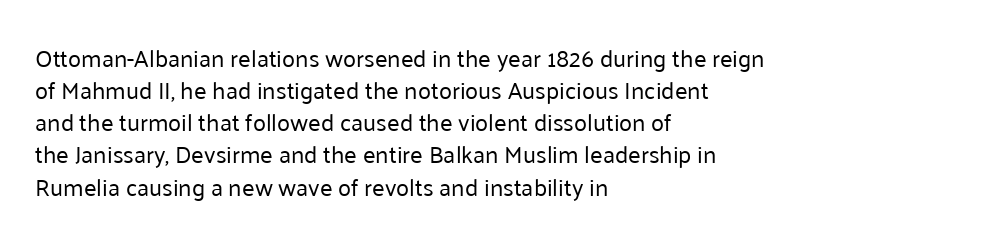
The strip under each line holds only bare page. You could call the tracking neutral — neither tight nor loose. Where is the straight margin? On the left. Upright lettering throughout. The weight tops out at a normal text grade.
